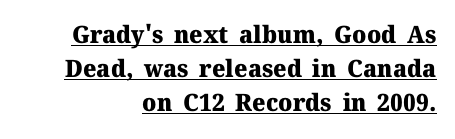
Q: Is the text bold? A: Yes.
Q: Is the text italic (slanted)? A: No, it is upright.
Q: Is the text underlined? A: Yes.
Q: How is the paragraph aligned? A: Right-aligned.
Q: Is the spacing between letters normal or unusually wide? A: Normal.
Q: Is the spacing between lines tight, normal or loose? A: Normal.
